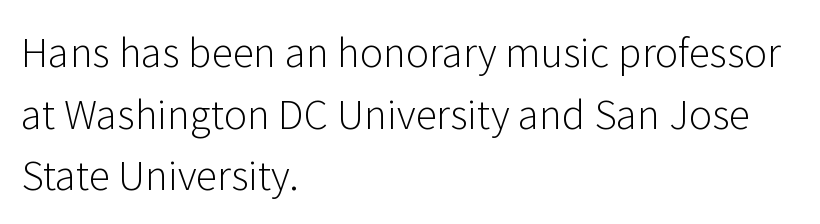
The letters advance in unequal steps, a hallmark of proportional type. The rag falls on the right side of this text block. If you drew a line through each stem, it would be perfectly vertical. Summary of weight: not heavy and not bold. Underline: absent. A typesetter would label this face a sans.
